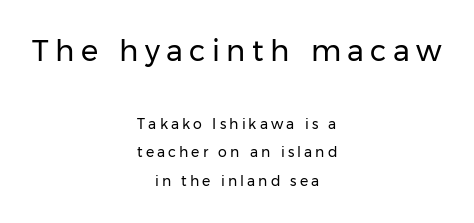
Typesetter's note — upper block bumped up in size, lower block left smaller. Weight: regular or lighter. Decoration check: the copy has no underline. This sample is center-justified, so both line endings float freely. You could only call the tracking loose — the letters float apart.
